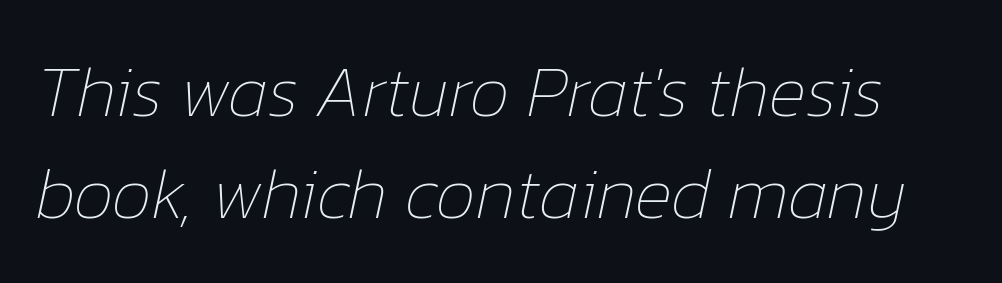
{"italic": "yes", "lean": "right", "slant_degrees": 12, "bold": "no", "weight": "thin", "width": "normal", "stroke_contrast": "low", "x_height": "medium", "monospaced": "no", "underline": "no", "line_spacing": "normal", "line_spacing_ratio": 1.41, "letter_spacing": "normal", "letter_spacing_em": 0.0, "glyph_px": 72}
